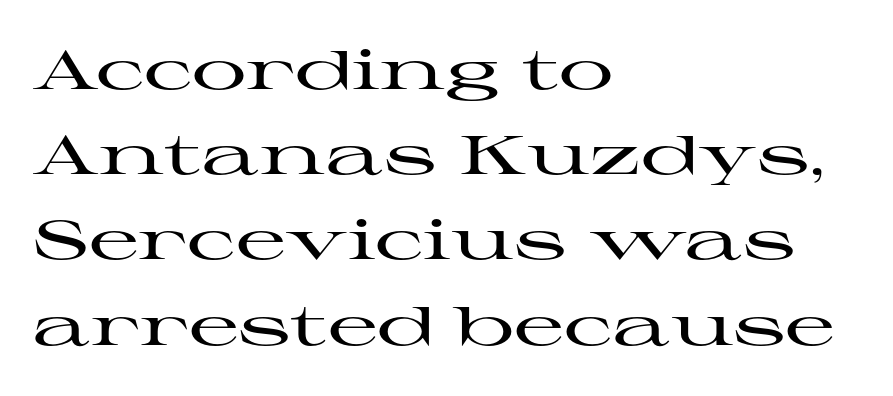
{"serif": "yes", "italic": "no", "width": "wide", "stroke_contrast": "high", "x_height": "medium", "monospaced": "no", "underline": "no", "align": "left", "line_spacing": "normal", "line_spacing_ratio": 1.55, "letter_spacing": "normal", "letter_spacing_em": 0.0, "glyph_px": 55}
